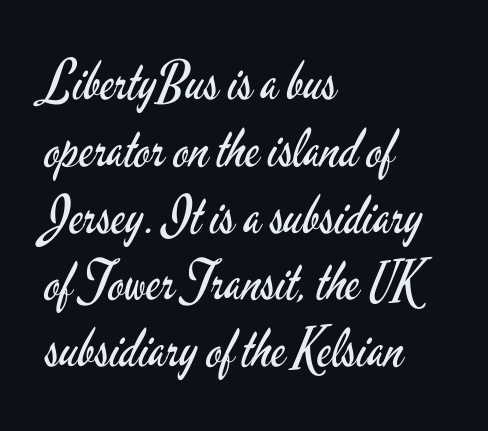
Q: Is the text bold? A: No.
Q: Is the text italic (slanted)? A: Yes.
Q: Is the typeface a serif or a sans-serif typeface? A: Sans-serif.
Q: Is the text underlined? A: No.
Q: How is the paragraph aligned? A: Left-aligned.
Q: Is the spacing between letters normal or unusually wide? A: Normal.
Q: Is the spacing between lines tight, normal or loose? A: Normal.
Q: Width (condensed, normal, or wide)? A: Condensed.
Q: Stroke contrast? A: Low.
Q: x-height? A: Small.
Q: Monospaced? A: No.
